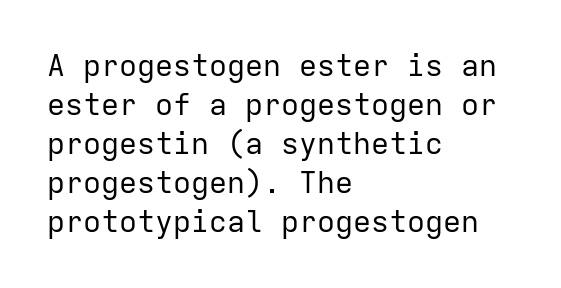
The image shows 30 px regular-weight sans-serif type, upright, monospaced; set left-aligned, normal line spacing (1.3x), normal letter spacing, not underlined; low stroke contrast and a medium x-height.
